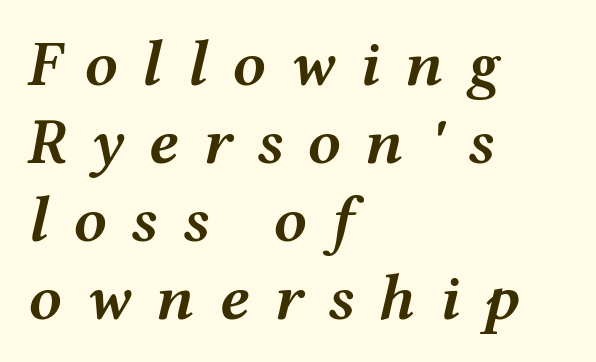
Short and long lines alike share a common starting point at left. Here the designer chose a conventional face with non-uniform glyph widths. The words here are not underlined. The font's italic variant was chosen for this text.
